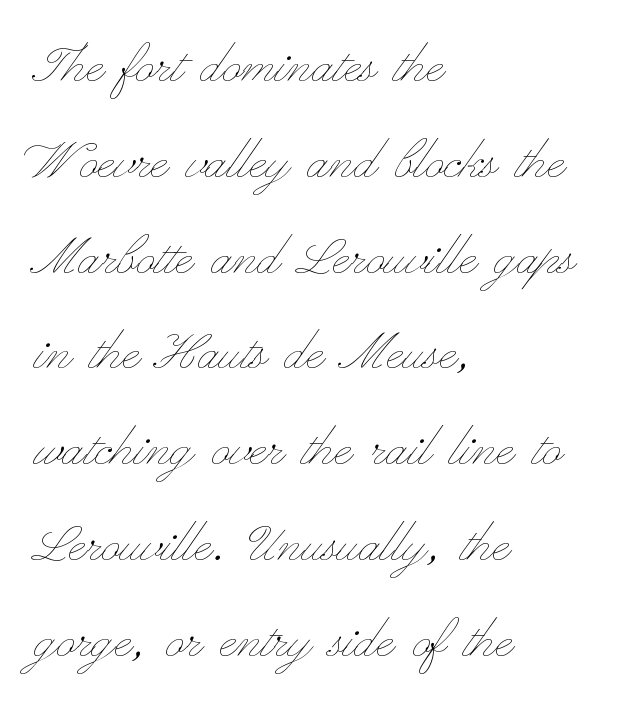
{"bold": "no", "weight": "thin", "width": "wide", "stroke_contrast": "low", "x_height": "small", "monospaced": "no", "underline": "no", "align": "left", "line_spacing": "normal", "line_spacing_ratio": 1.52, "letter_spacing": "normal", "letter_spacing_em": 0.0, "glyph_px": 63}
